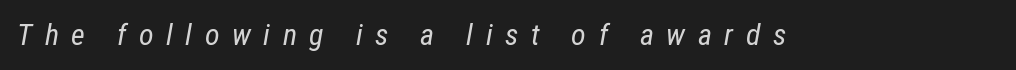
Q: Is the text bold? A: No.
Q: Is the text italic (slanted)? A: Yes, it leans right by about 12 degrees.
Q: Is the text underlined? A: No.
Q: Is the spacing between letters normal or unusually wide? A: Unusually wide.
Q: Width (condensed, normal, or wide)? A: Condensed.
Q: Stroke contrast? A: Low.
Q: x-height? A: Medium.
Q: Monospaced? A: No.
